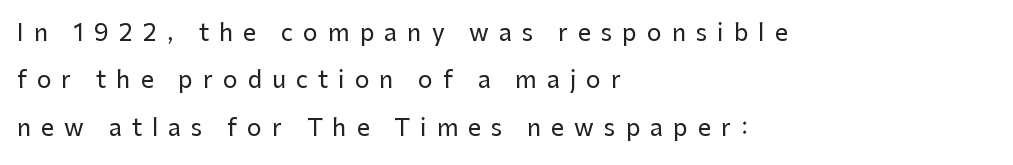
These lines have a slow, spaced-out rhythm from letter to letter. It's the straight-up-and-down kind of type. Glance below the letters and you will spot only blank space. Horizontal alignment here is leftward, the default for most running prose. Line spacing here is loose.
